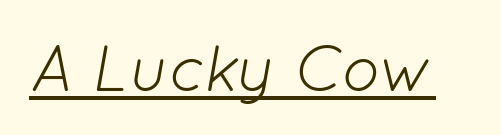
Q: Is the text bold? A: No.
Q: Is the text italic (slanted)? A: Yes, it leans right by about 12 degrees.
Q: Is the text underlined? A: Yes.
Q: Is the spacing between letters normal or unusually wide? A: Normal.
Q: Width (condensed, normal, or wide)? A: Normal.
Q: Stroke contrast? A: Low.
Q: x-height? A: Medium.
Q: Monospaced? A: No.
